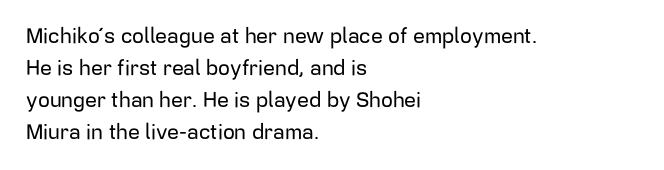
Spacing between characters is what you'd get straight out of the box. This sample is left-justified, so line endings fall wherever the words run out. Has an underline been added? It has not. Evenly set lines give the paragraph a standard silhouette. You can tell it's not italic because the verticals are truly vertical.
